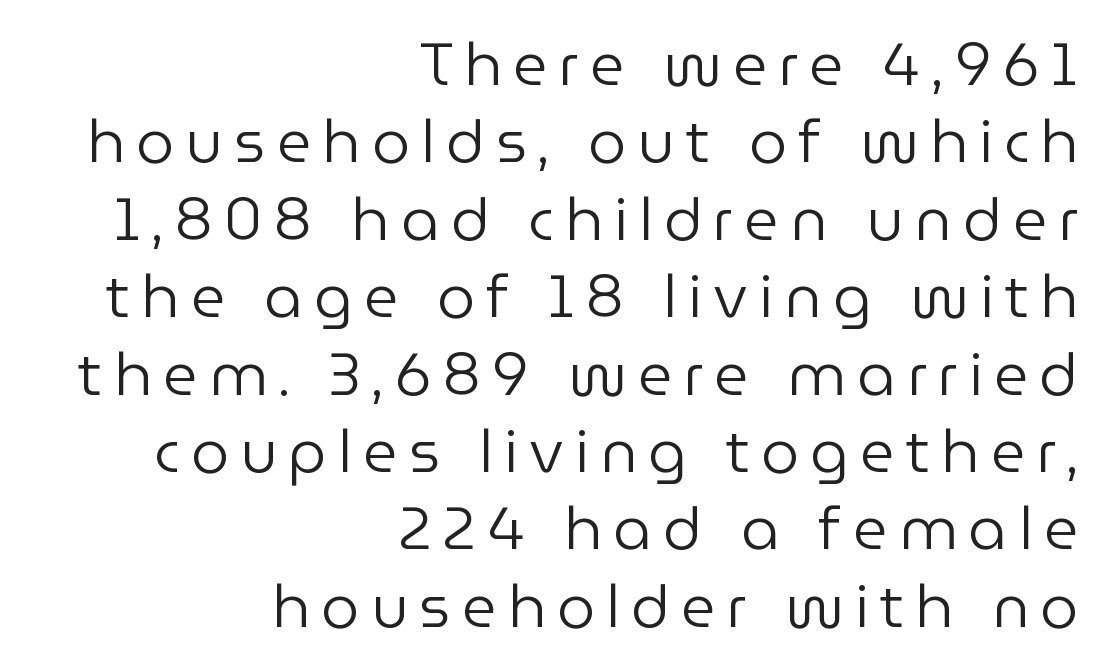
The image shows 60 px regular-weight sans-serif type, upright; set right-aligned, normal line spacing (1.29x), not underlined; low stroke contrast and a medium x-height.
